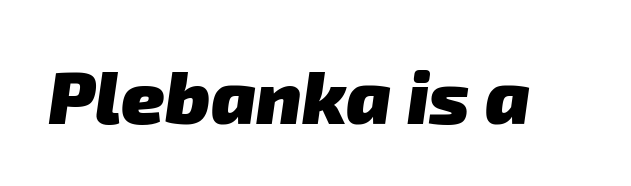
Q: Is the text bold? A: Yes.
Q: Is the typeface a serif or a sans-serif typeface? A: Sans-serif.
Q: Is the text underlined? A: No.
Q: Is the spacing between letters normal or unusually wide? A: Normal.
Q: Width (condensed, normal, or wide)? A: Normal.
Q: Stroke contrast? A: Low.
Q: x-height? A: Medium.
Q: Monospaced? A: No.
